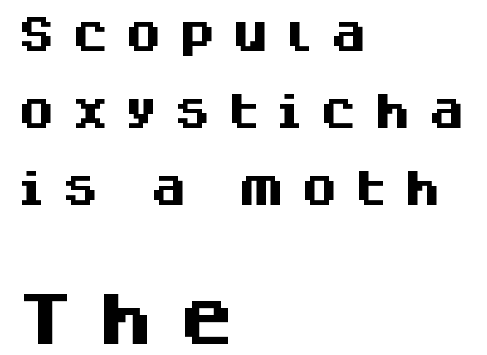
{"serif": "no", "italic": "no", "bold": "yes", "weight": "heavy", "width": "normal", "stroke_contrast": "medium", "x_height": "large", "monospaced": "no", "underline": "no", "align": "left", "line_spacing": "loose", "line_spacing_ratio": 2.03, "letter_spacing": "wide", "letter_spacing_em": 0.41, "larger_block": "second", "size_ratio": 1.5, "glyph_px": 57}
